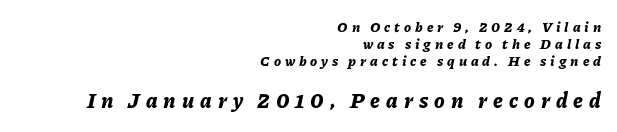
The image shows 21 px bold type, italic (leaning right); set right-aligned, line spacing 1.23x, unusually wide letter spacing (+0.28 em), not underlined; the second (bottom) block is 1.5x larger.
